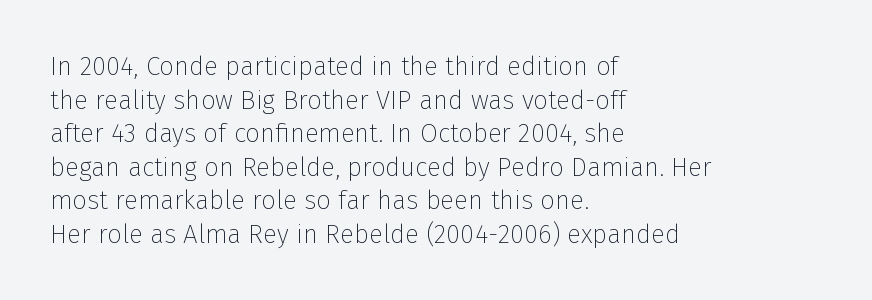
{"italic": "no", "bold": "no", "underline": "no", "align": "left", "line_spacing": "normal", "line_spacing_ratio": 1.29, "letter_spacing": "normal", "letter_spacing_em": 0.0, "glyph_px": 26}
